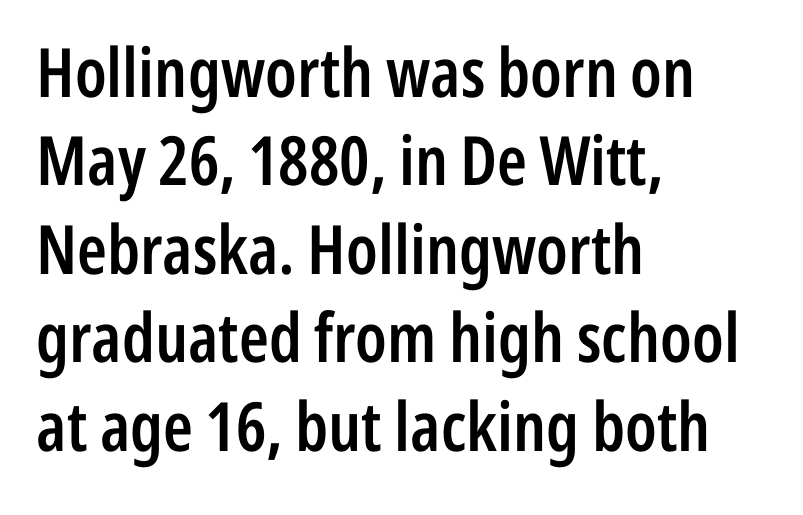
{"serif": "no", "italic": "no", "bold": "semi", "weight": "semibold", "width": "condensed", "stroke_contrast": "low", "x_height": "medium", "monospaced": "no", "underline": "no", "align": "left", "line_spacing": "normal", "line_spacing_ratio": 1.3, "letter_spacing": "normal", "letter_spacing_em": 0.0, "glyph_px": 68}
